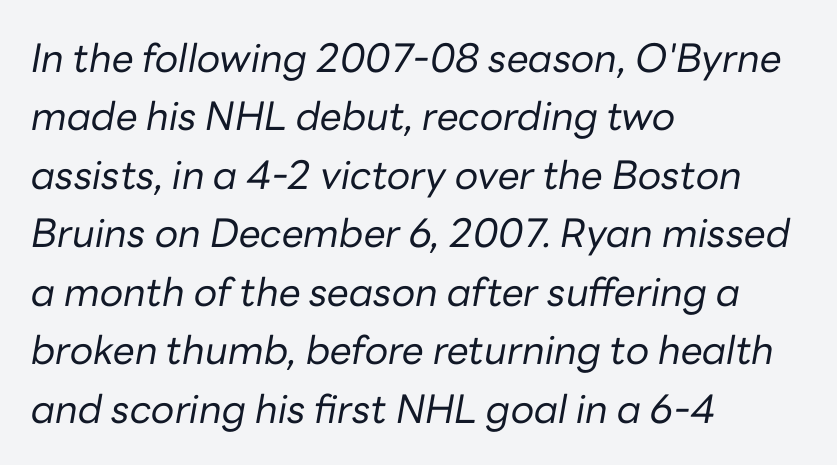
{"italic": "yes", "lean": "right", "slant_degrees": 10, "bold": "no", "weight": "regular", "width": "normal", "stroke_contrast": "low", "x_height": "medium", "monospaced": "no", "underline": "no", "align": "left", "line_spacing": "normal", "line_spacing_ratio": 1.5, "letter_spacing": "normal", "letter_spacing_em": 0.0, "glyph_px": 39}
